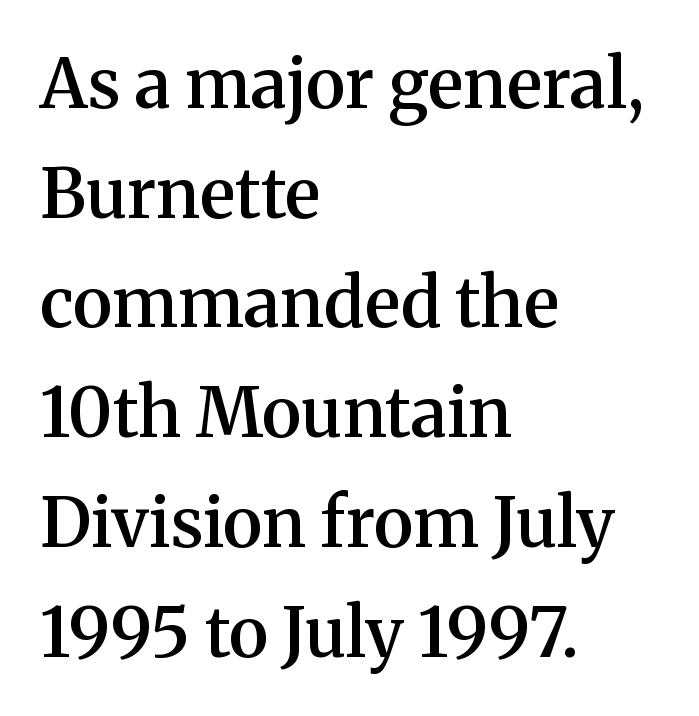
The block of text has a typical density, with ordinary space between rows. Check where the strokes stop: tiny serifs finish them off. Quick note: underline off. On the weight axis this lands at semibold, roughly 600.
